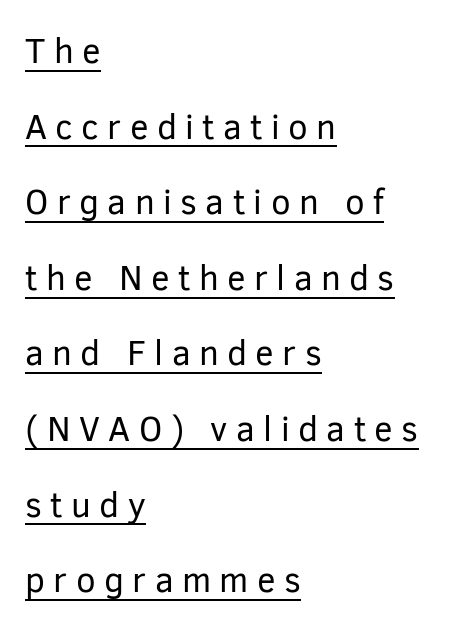
{"serif": "no", "italic": "no", "bold": "no", "weight": "regular", "width": "normal", "stroke_contrast": "low", "x_height": "medium", "monospaced": "no", "underline": "yes", "align": "left", "line_spacing": "loose", "line_spacing_ratio": 2.16, "letter_spacing": "wide", "letter_spacing_em": 0.24, "glyph_px": 35}
